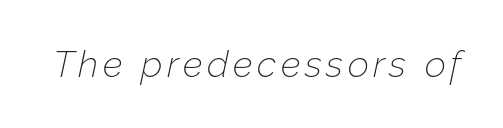
{"italic": "yes", "lean": "right", "slant_degrees": 12, "bold": "no", "weight": "thin", "width": "normal", "stroke_contrast": "low", "x_height": "medium", "monospaced": "no", "underline": "no", "glyph_px": 37}
